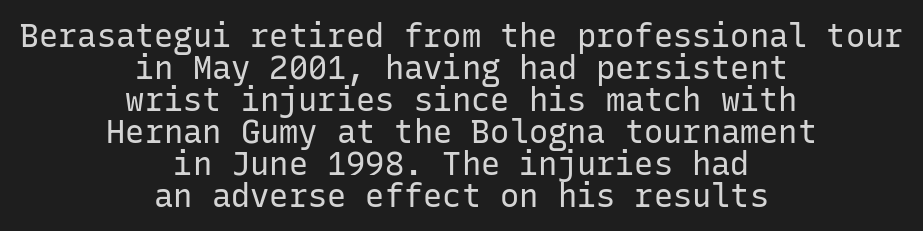
Stroke terminals: plain, sans-serif. Is there any slant? The stems are plumb. Quick note: underline off. Monospaced: the letters line up in strict vertical columns. Vertical stems look standard width or narrower in stroke. Compared with typical body copy, the letter spacing here is the same.
